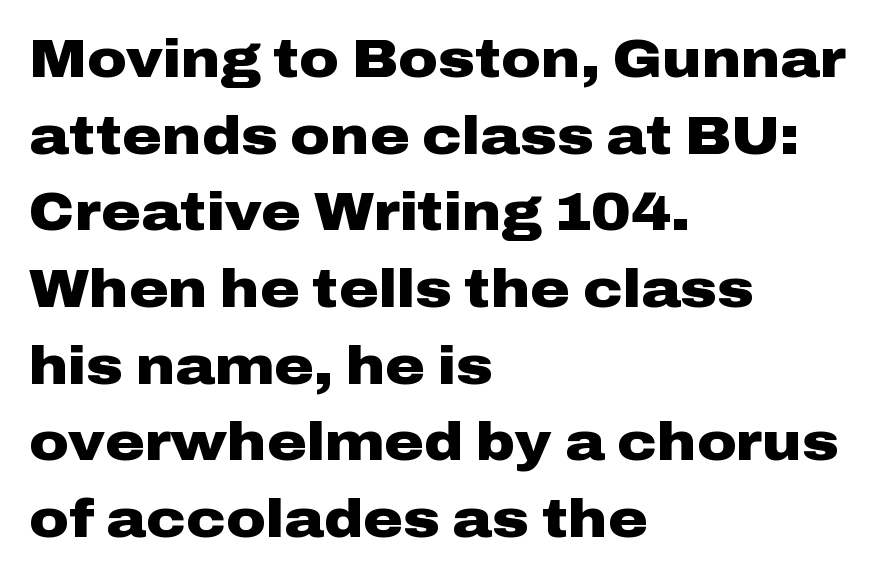
Q: Is the text bold? A: Yes.
Q: Is the text italic (slanted)? A: No, it is upright.
Q: Is the typeface a serif or a sans-serif typeface? A: Sans-serif.
Q: Is the text underlined? A: No.
Q: How is the paragraph aligned? A: Left-aligned.
Q: Is the spacing between letters normal or unusually wide? A: Normal.
Q: Is the spacing between lines tight, normal or loose? A: Normal.
Q: Width (condensed, normal, or wide)? A: Wide.
Q: Stroke contrast? A: Low.
Q: x-height? A: Medium.
Q: Monospaced? A: No.
